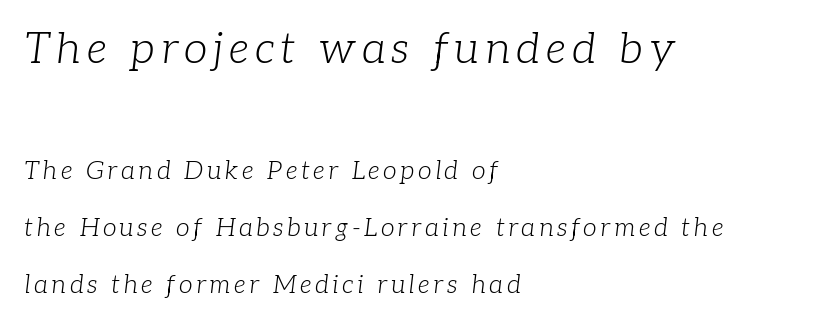
The image shows 43 px light serif type, italic (leaning right); set left-aligned, loose line spacing (2.27x), not underlined; the first (top) block is 1.72x larger; low stroke contrast and a medium x-height.
